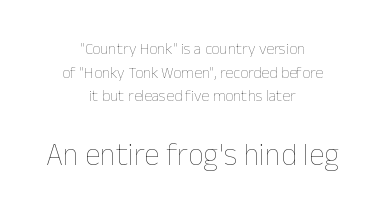
The image shows 31 px thin type, upright; set centered, normal line spacing (1.48x), normal letter spacing, not underlined; the second (bottom) block is 1.94x larger; low stroke contrast and a medium x-height.
